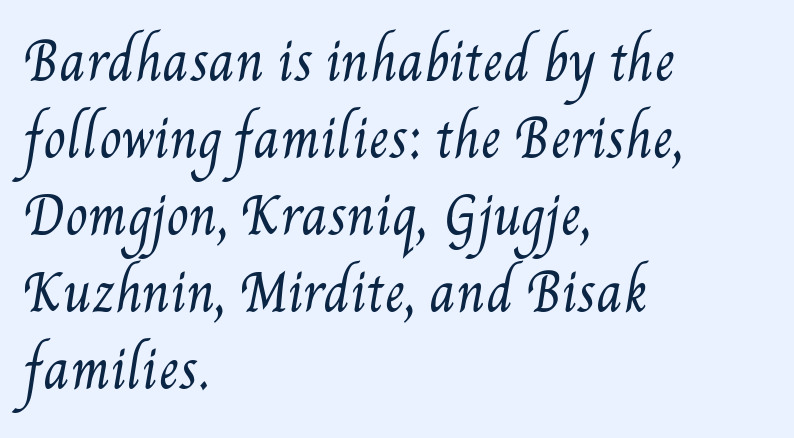
{"bold": "no", "weight": "regular", "width": "condensed", "stroke_contrast": "medium", "x_height": "small", "monospaced": "no", "underline": "no", "align": "left", "line_spacing": "normal", "line_spacing_ratio": 1.51, "letter_spacing": "normal", "letter_spacing_em": 0.0, "glyph_px": 51}
